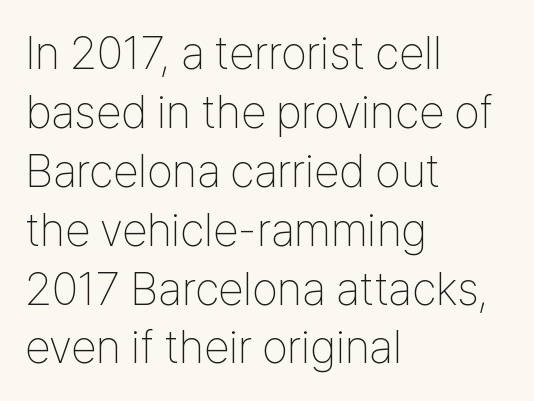
{"serif": "no", "italic": "no", "bold": "no", "weight": "thin", "width": "condensed", "stroke_contrast": "low", "x_height": "medium", "monospaced": "no", "underline": "no", "align": "left", "line_spacing": "normal", "line_spacing_ratio": 1.28, "letter_spacing": "normal", "letter_spacing_em": 0.0, "glyph_px": 46}
